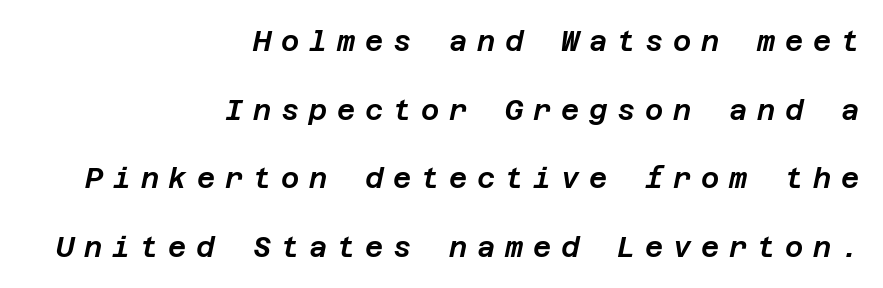
{"italic": "yes", "lean": "right", "slant_degrees": 12, "width": "normal", "stroke_contrast": "low", "x_height": "large", "underline": "no", "align": "right", "line_spacing": "loose", "line_spacing_ratio": 2.45, "letter_spacing": "wide", "letter_spacing_em": 0.35, "glyph_px": 28}
